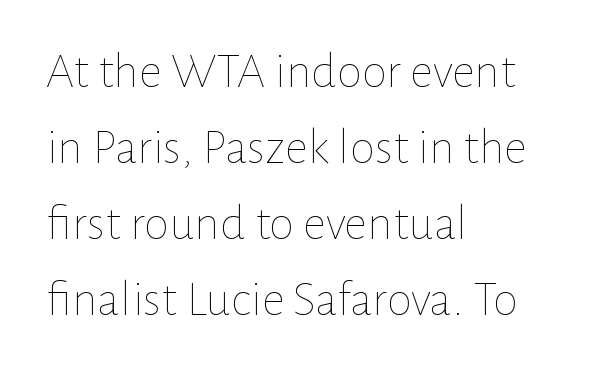
The image shows 51 px thin type, upright; set left-aligned, normal line spacing (1.49x), normal letter spacing, not underlined; low stroke contrast and a medium x-height.
